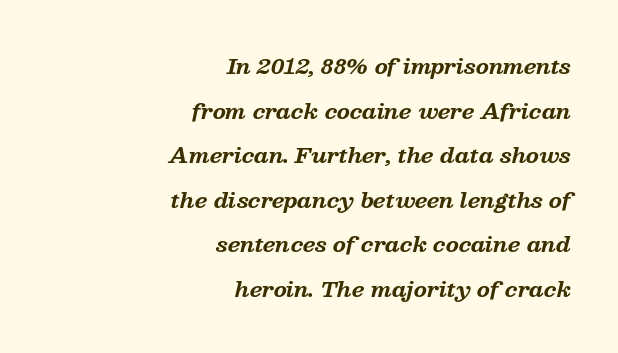
The glyphs look as if they've been sheared to an angle. In terms of weight, the rendering is a true, heavy bold. The paragraph shown leans on its right margin. The foot of each line stays bare and open. Nobody touched the tracking dial on this one. The block of text is sparse from top to bottom, with ample space between rows.
